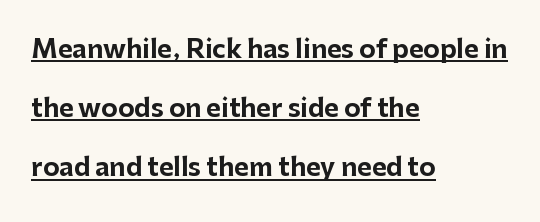
The image shows 25 px bold type, upright; set left-aligned, loose line spacing (2.37x), normal letter spacing, underlined.
